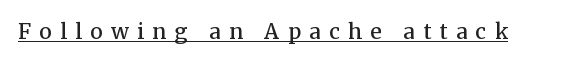
{"italic": "no", "bold": "semi", "underline": "yes", "letter_spacing": "wide", "letter_spacing_em": 0.4, "glyph_px": 21}
